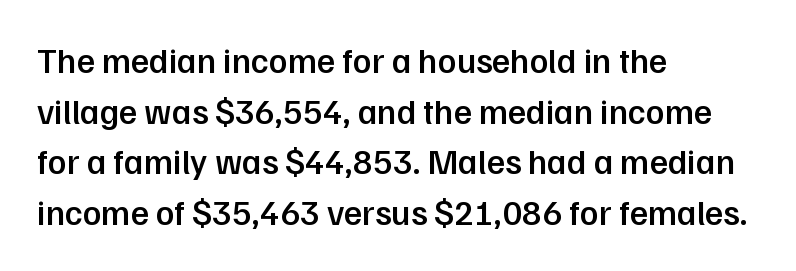
The glyphs in this specimen are sans serif. Ordinary non-slanted type is in use. Clear beneath every line of the passage. This sample has the flowing, uneven cadence of proportional lettering. The horizontal fit of the characters is conventional and even.
